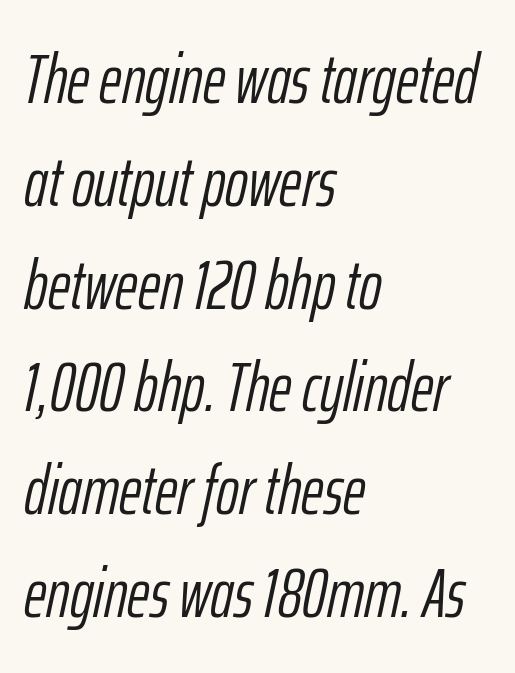
The image shows 69 px light, condensed type, italic (leaning right); set left-aligned, normal line spacing (1.49x), normal letter spacing, not underlined; low stroke contrast and a medium x-height.
